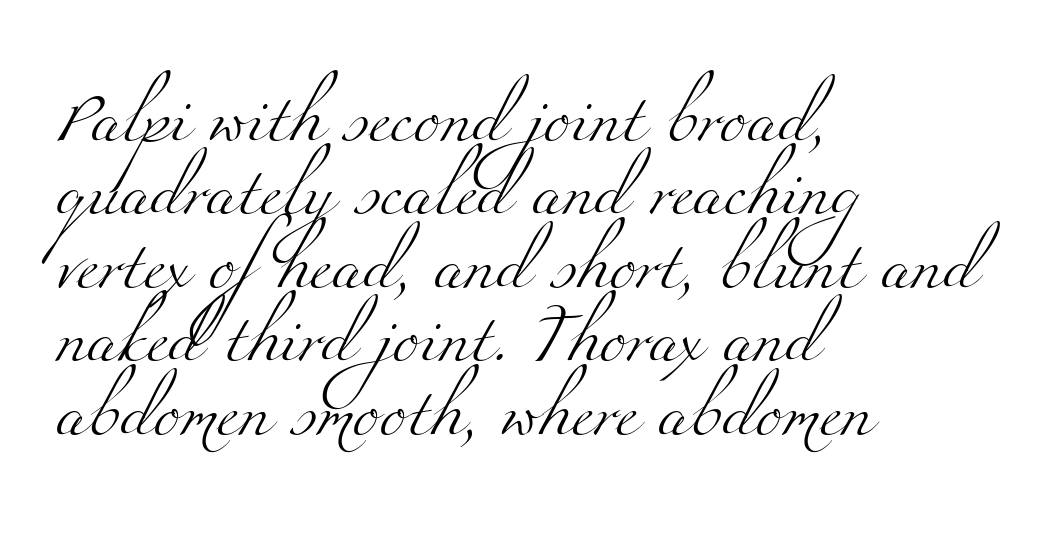
The image shows 50 px light, wide type; set left-aligned, normal line spacing (1.47x), normal letter spacing, not underlined; medium stroke contrast and a small x-height.
